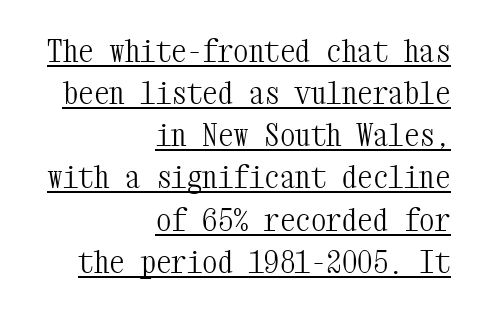
Q: Is the text bold? A: No.
Q: Is the text italic (slanted)? A: No, it is upright.
Q: Is the typeface a serif or a sans-serif typeface? A: Serif.
Q: Is the text underlined? A: Yes.
Q: How is the paragraph aligned? A: Right-aligned.
Q: Is the spacing between letters normal or unusually wide? A: Normal.
Q: Is the spacing between lines tight, normal or loose? A: Normal.
Q: Width (condensed, normal, or wide)? A: Condensed.
Q: Stroke contrast? A: Medium.
Q: x-height? A: Medium.
Q: Monospaced? A: Yes.
